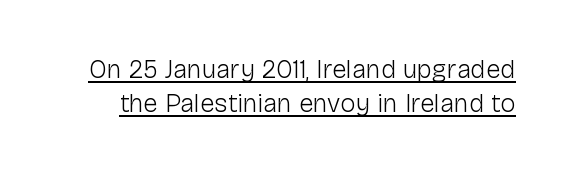
The image shows 26 px text type, upright; set normal line spacing (1.31x), normal letter spacing, underlined.
